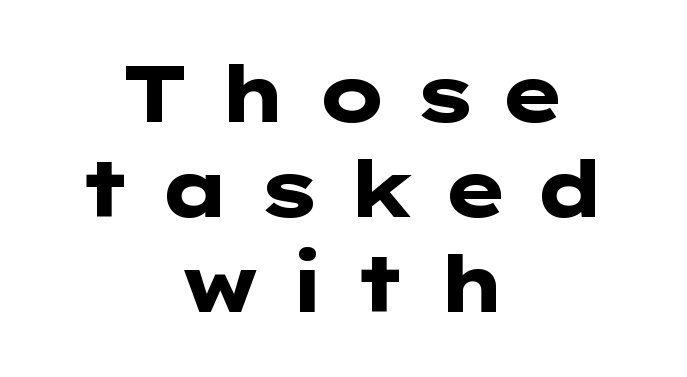
{"serif": "no", "italic": "no", "bold": "yes", "weight": "heavy", "width": "wide", "stroke_contrast": "low", "x_height": "medium", "underline": "no", "align": "center", "line_spacing_ratio": 1.22, "letter_spacing": "wide", "letter_spacing_em": 0.32, "glyph_px": 78}
